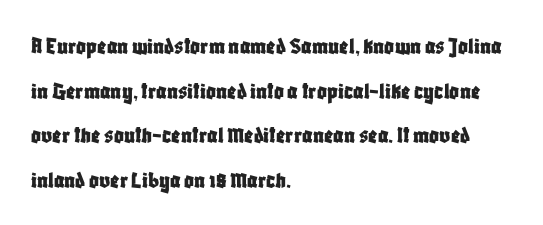
{"italic": "no", "underline": "no", "align": "left", "line_spacing_ratio": 1.86, "letter_spacing": "normal", "letter_spacing_em": 0.0, "glyph_px": 24}
